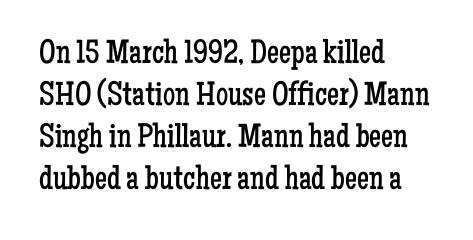
The rendering uses natural spacing where letterforms have individual widths. Short note: letters normally spaced. These lines are set flush left with a ragged right edge. Italic: no, the glyphs are upright roman.
